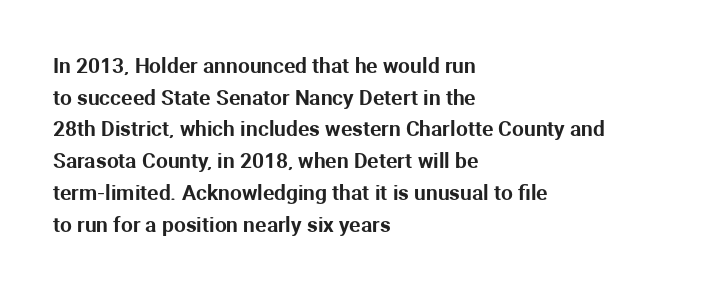
{"italic": "no", "underline": "no", "align": "left", "line_spacing": "normal", "line_spacing_ratio": 1.51, "letter_spacing": "normal", "letter_spacing_em": 0.0, "glyph_px": 21}
